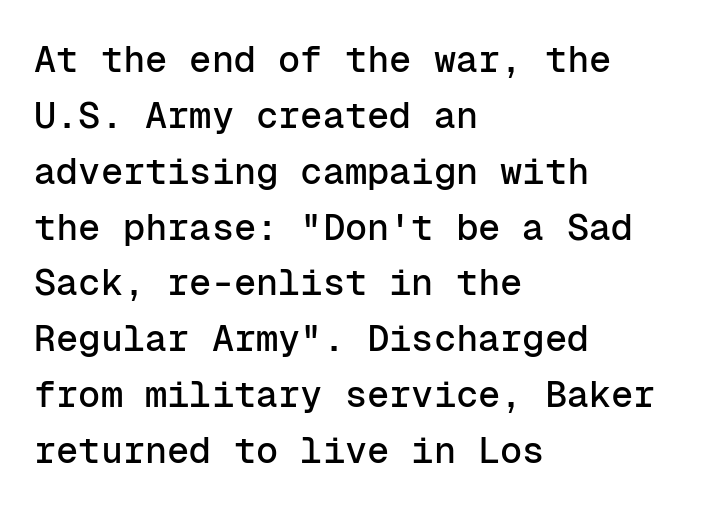
{"serif": "no", "italic": "no", "width": "normal", "stroke_contrast": "low", "x_height": "medium", "monospaced": "yes", "underline": "no", "align": "left", "line_spacing": "normal", "line_spacing_ratio": 1.51, "letter_spacing": "normal", "letter_spacing_em": 0.0, "glyph_px": 37}
